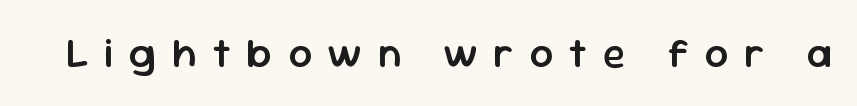
Q: Is the text bold? A: Semi-bold.
Q: Is the text italic (slanted)? A: No, it is upright.
Q: Is the typeface a serif or a sans-serif typeface? A: Sans-serif.
Q: Is the text underlined? A: No.
Q: Is the spacing between letters normal or unusually wide? A: Unusually wide.
Q: Width (condensed, normal, or wide)? A: Normal.
Q: Stroke contrast? A: Low.
Q: x-height? A: Medium.
Q: Monospaced? A: No.
